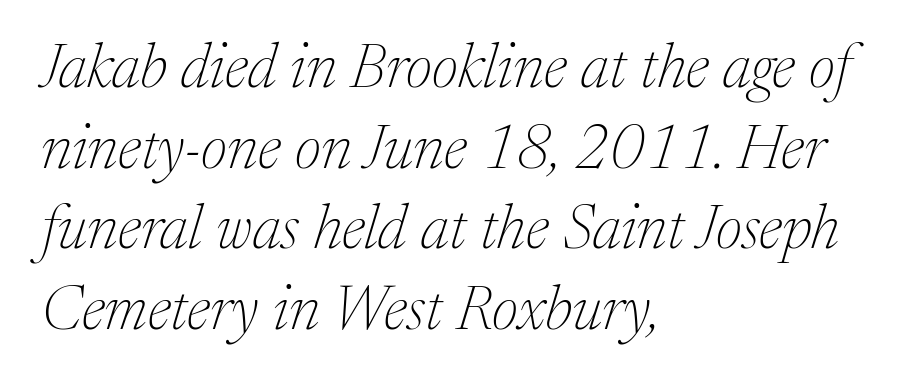
The font's italic variant was chosen for this text. Check under the words: just untouched page. Tracking here is standard; glyphs follow each other at the usual distance. Summary of weight: not heavy and not bold.
